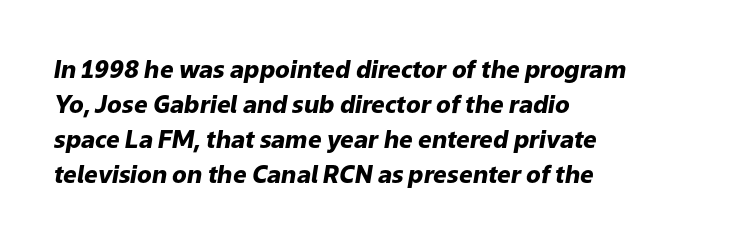
Q: Is the text bold? A: Yes.
Q: Is the text italic (slanted)? A: Yes, it leans right by about 9 degrees.
Q: Is the text underlined? A: No.
Q: How is the paragraph aligned? A: Left-aligned.
Q: Is the spacing between letters normal or unusually wide? A: Normal.
Q: Is the spacing between lines tight, normal or loose? A: Normal.
